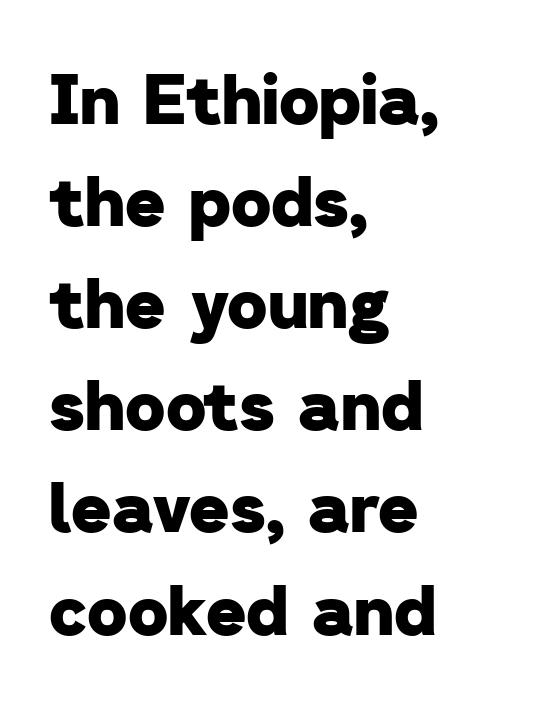
Horizontal alignment here is leftward, the default for most running prose. Check the space under the baseline: it is left empty. These lines carry a lot of weight — the face is fully bold. Spacing between characters is what you'd get straight out of the box. Evenly set lines give the paragraph a standard silhouette. The type family on display is of the sans-serif kind.
